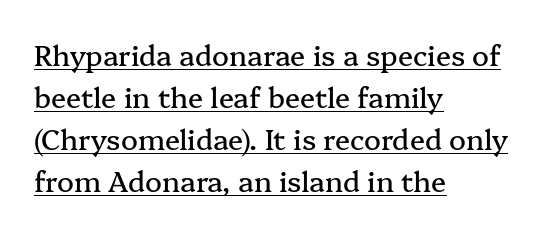
Designer's note — italics off, roman on. Inter-character spacing is left at the font's built-in metrics. Short and long lines alike share a common starting point at left. Each letter keeps its own natural width here, so spacing adapts to shape. Regarding serifs, this sample has them.
